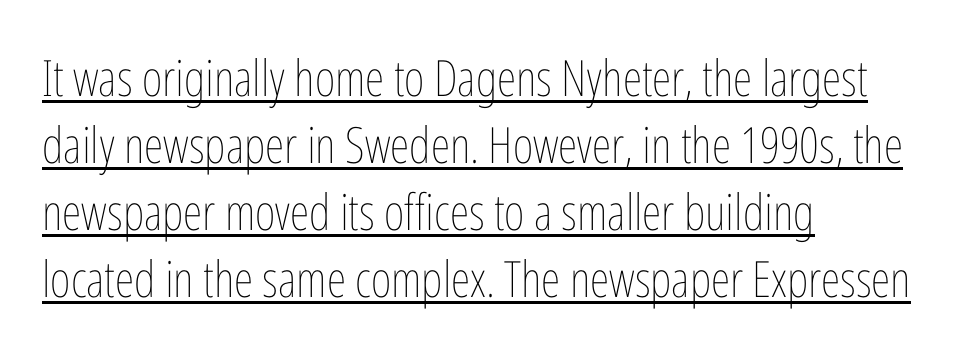
Character widths vary here, with narrow letters taking less room than wide ones. What stands out about the letter spacing? Nothing — it is the standard amount. These glyphs show unthickened strokes, regular width or finer. Baseline-to-baseline distance is the conventional proportion of letter height. This rendering features underlined lettering. The passage is arranged the way most books set body copy — flush left.
